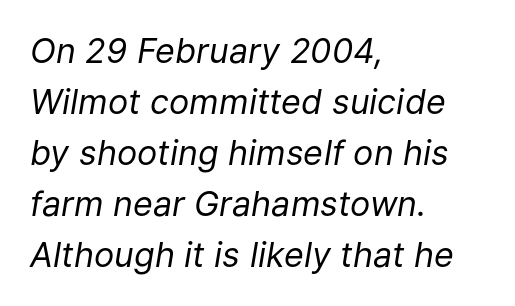
Is there much room between lines? A standard amount, neither cramped nor airy. The paragraph shown leans on its left margin. Looks like regular typesetting: each glyph gets only the width it needs. Lines of text with bare space underneath. The letters sit at their default tracking, neither squeezed nor spread. Every character sits at an angle, as italics do.
